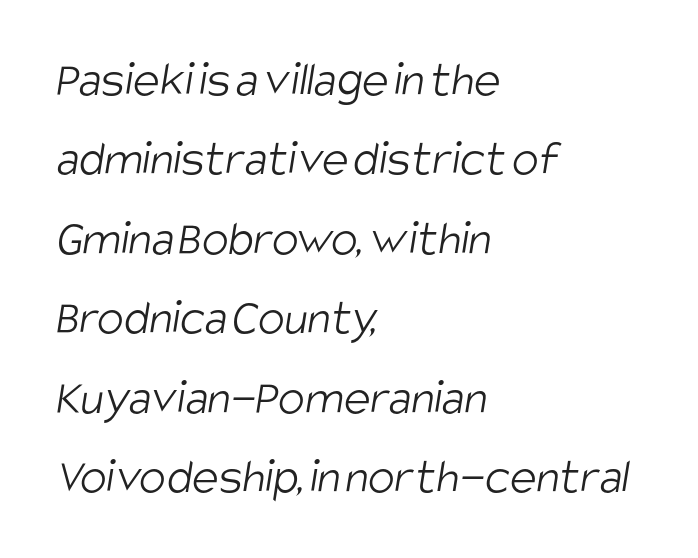
Q: Is the text bold? A: No.
Q: Is the typeface a serif or a sans-serif typeface? A: Sans-serif.
Q: Is the text underlined? A: No.
Q: How is the paragraph aligned? A: Left-aligned.
Q: Is the spacing between letters normal or unusually wide? A: Normal.
Q: Is the spacing between lines tight, normal or loose? A: Normal.
Q: Width (condensed, normal, or wide)? A: Condensed.
Q: Stroke contrast? A: Low.
Q: x-height? A: Large.
Q: Monospaced? A: No.
